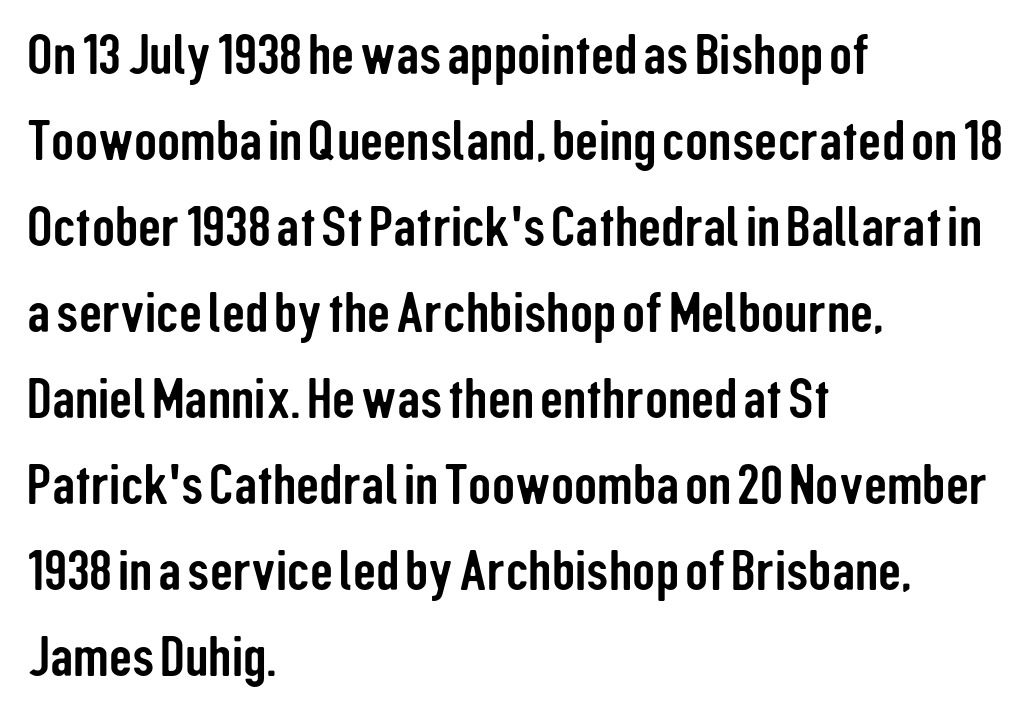
Serif or sans? Sans — the stroke terminals are bare. The typesetter chose a ragged-right arrangement here. The passage shown is typed in a proportional face where columns would drift. The rows are spaced the way most documents space them. Check under the words: just untouched page.
